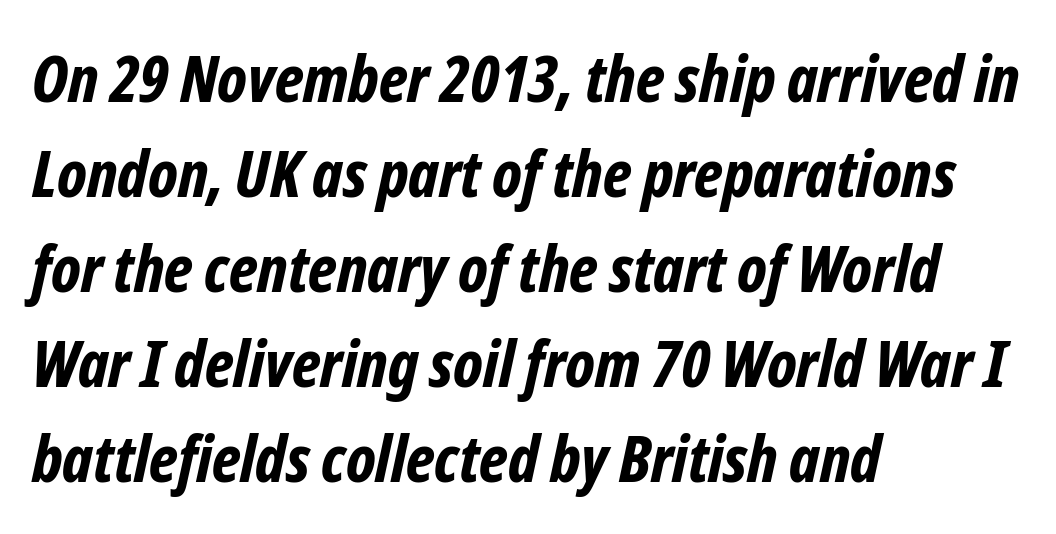
Q: Is the text bold? A: Yes.
Q: Is the text italic (slanted)? A: Yes, it leans right by about 12 degrees.
Q: Is the text underlined? A: No.
Q: How is the paragraph aligned? A: Left-aligned.
Q: Is the spacing between letters normal or unusually wide? A: Normal.
Q: Is the spacing between lines tight, normal or loose? A: Normal.
Q: Width (condensed, normal, or wide)? A: Condensed.
Q: Stroke contrast? A: Low.
Q: x-height? A: Medium.
Q: Monospaced? A: No.
